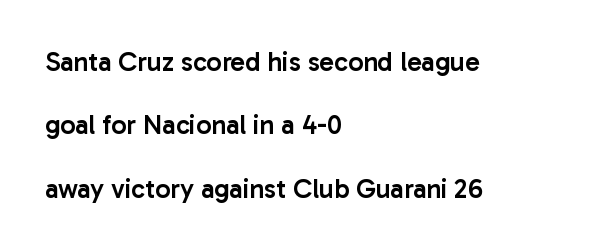
The typesetter chose a ragged-right arrangement here. Tracking here is standard; glyphs follow each other at the usual distance. In terms of leading, this rendering errs on the spacious side. Italic? Not at all — the glyphs are vertical.
